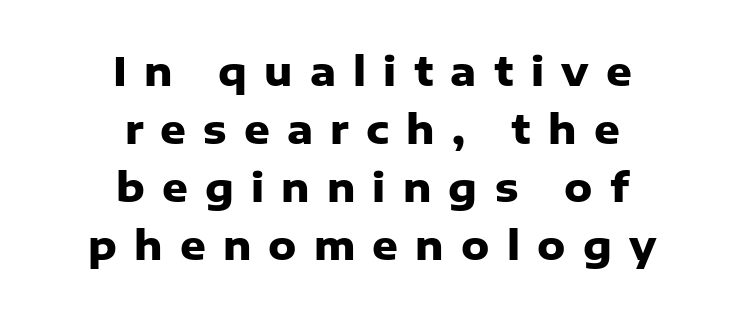
Regarding serifs, this sample does without them. Chunky letters — that's bold for sure. The letters advance in unequal steps, a hallmark of proportional type. One glance says typical: line gaps are just what's usual. Glyph-to-glyph distance is far greater than everyday printed text.
